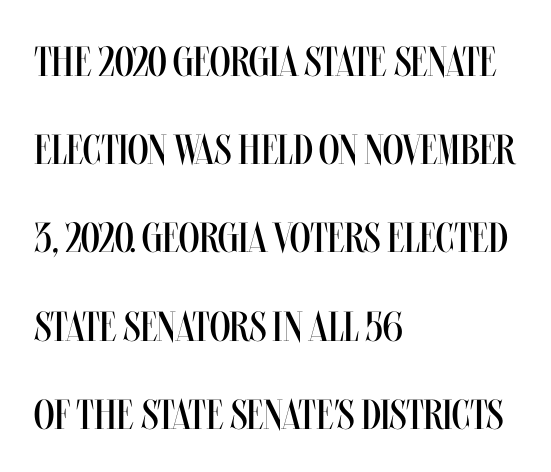
{"italic": "no", "bold": "no", "weight": "regular", "width": "condensed", "stroke_contrast": "medium", "x_height": "large", "monospaced": "no", "underline": "no", "align": "left", "line_spacing": "loose", "line_spacing_ratio": 2.1, "letter_spacing": "normal", "letter_spacing_em": 0.0, "glyph_px": 42}
